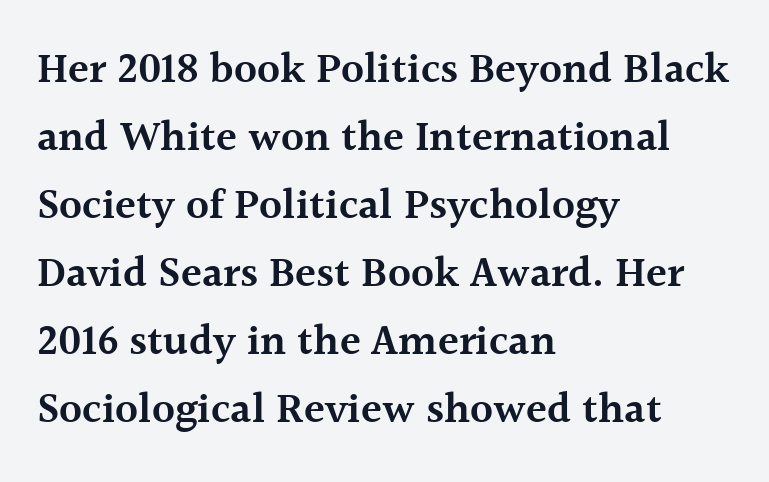
{"serif": "yes", "italic": "no", "bold": "semi", "weight": "semibold", "width": "normal", "x_height": "medium", "monospaced": "no", "underline": "no", "align": "left", "line_spacing": "normal", "line_spacing_ratio": 1.58, "letter_spacing": "normal", "letter_spacing_em": 0.0, "glyph_px": 43}
